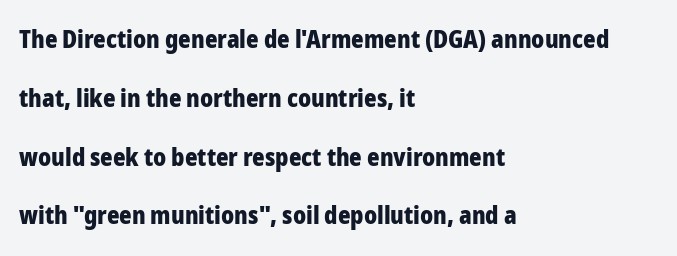
{"italic": "no", "bold": "yes", "underline": "no", "align": "left", "line_spacing": "loose", "line_spacing_ratio": 2.45, "letter_spacing": "normal", "letter_spacing_em": 0.0, "glyph_px": 24}
